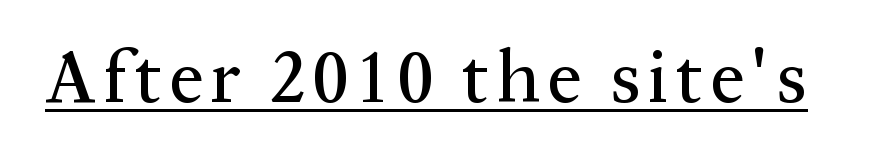
Q: Is the text italic (slanted)? A: No, it is upright.
Q: Is the typeface a serif or a sans-serif typeface? A: Serif.
Q: Is the text underlined? A: Yes.
Q: Width (condensed, normal, or wide)? A: Normal.
Q: Stroke contrast? A: Medium.
Q: x-height? A: Medium.
Q: Monospaced? A: No.
